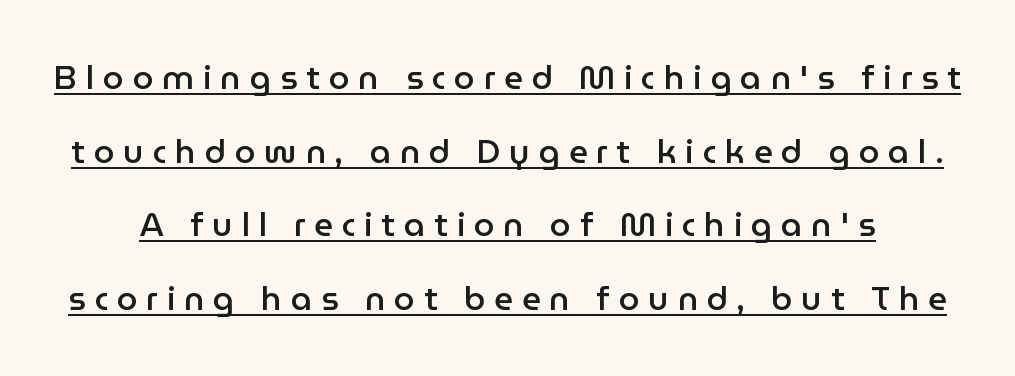
{"serif": "no", "italic": "no", "bold": "semi", "weight": "semibold", "width": "normal", "stroke_contrast": "low", "x_height": "medium", "monospaced": "no", "underline": "yes", "line_spacing": "loose", "line_spacing_ratio": 2.23, "letter_spacing": "wide", "letter_spacing_em": 0.27, "glyph_px": 33}
